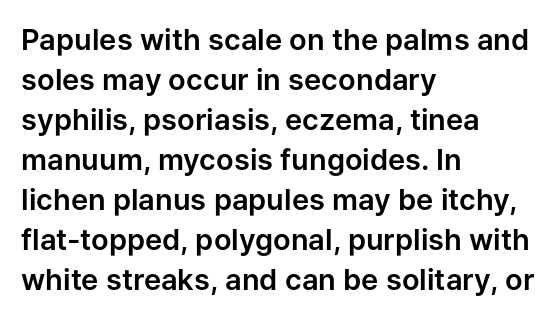
Q: Is the text italic (slanted)? A: No, it is upright.
Q: Is the typeface a serif or a sans-serif typeface? A: Sans-serif.
Q: Is the text underlined? A: No.
Q: How is the paragraph aligned? A: Left-aligned.
Q: Is the spacing between letters normal or unusually wide? A: Normal.
Q: Is the spacing between lines tight, normal or loose? A: Normal.
Q: Width (condensed, normal, or wide)? A: Normal.
Q: Stroke contrast? A: Low.
Q: x-height? A: Medium.
Q: Monospaced? A: No.
